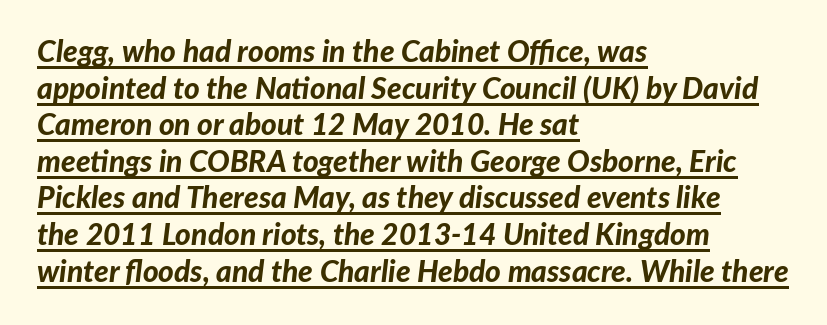
{"italic": "yes", "lean": "right", "slant_degrees": 7, "bold": "yes", "weight": "bold", "width": "normal", "stroke_contrast": "low", "x_height": "medium", "monospaced": "no", "underline": "yes", "align": "left", "line_spacing_ratio": 1.22, "letter_spacing": "normal", "letter_spacing_em": 0.0, "glyph_px": 30}
